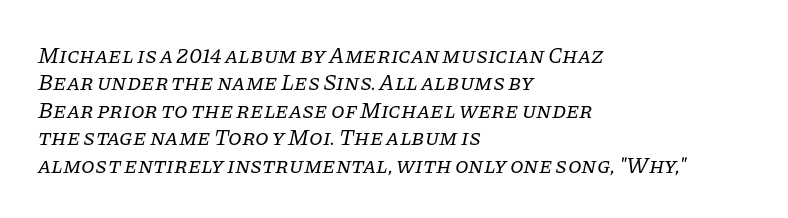
The image shows 22 px text type, italic (leaning right); set left-aligned, normal line spacing (1.25x), normal letter spacing, not underlined.
